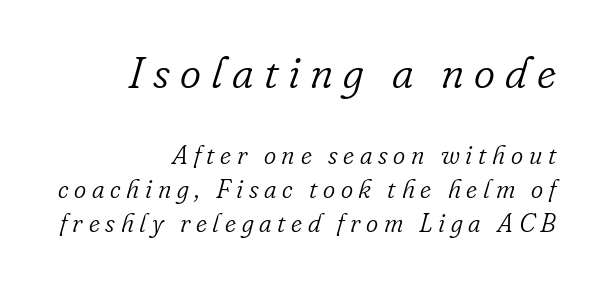
The image shows 45 px light serif type, italic (leaning right); set right-aligned, normal line spacing (1.31x), unusually wide letter spacing (+0.22 em), not underlined; the first (top) block is 1.73x larger; low stroke contrast and a small x-height.
